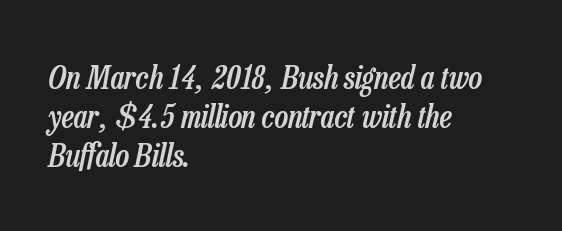
{"italic": "yes", "lean": "right", "slant_degrees": 13, "bold": "semi", "weight": "semibold", "width": "condensed", "stroke_contrast": "low", "x_height": "medium", "monospaced": "no", "underline": "no", "align": "left", "line_spacing_ratio": 1.22, "letter_spacing": "normal", "letter_spacing_em": 0.0, "glyph_px": 32}
